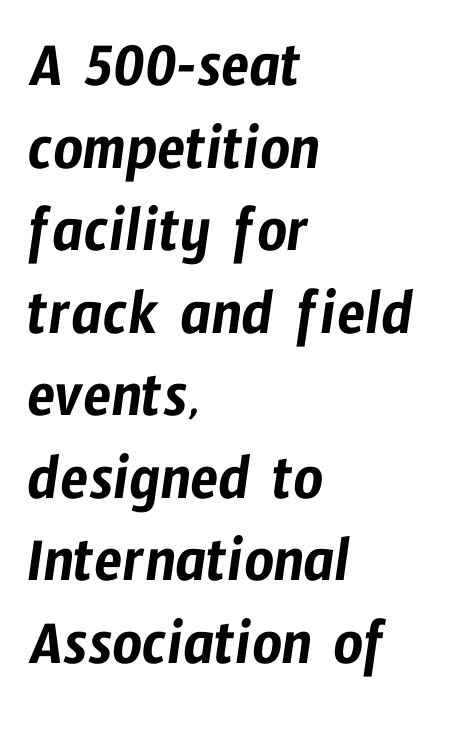
Regarding serifs, this sample does without them. The face used here is proportionally spaced, like ordinary book or web type. The space beneath each line is pristine and unruled. This sample keeps an unexceptional amount of space between lines.
